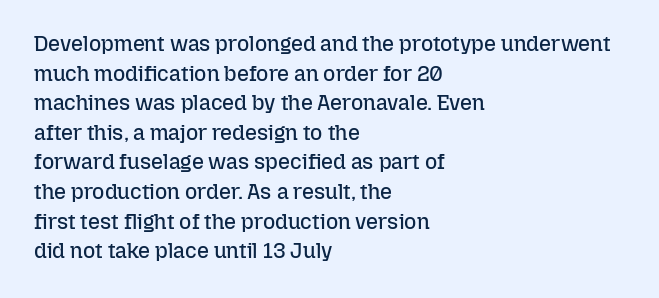
Quick note: underline off. Do the letters lean? They stand straight. The text block is weighted toward the left margin, trailing off unevenly rightward. This rendering leaves character spacing at its baseline value. Vertical spacing — default.
